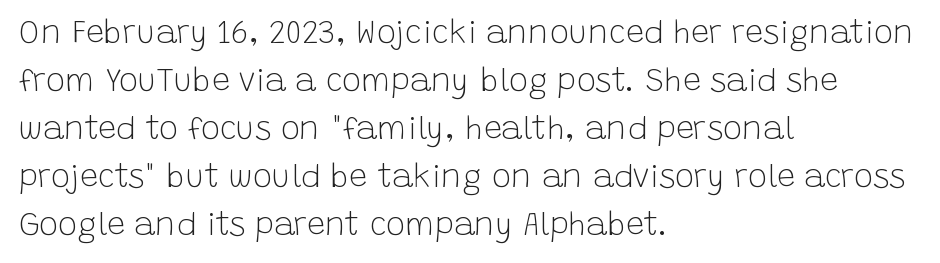
{"serif": "no", "italic": "no", "bold": "no", "weight": "light", "width": "normal", "stroke_contrast": "low", "x_height": "large", "monospaced": "no", "underline": "no", "align": "left", "line_spacing": "normal", "line_spacing_ratio": 1.5, "letter_spacing": "normal", "letter_spacing_em": 0.0, "glyph_px": 32}
